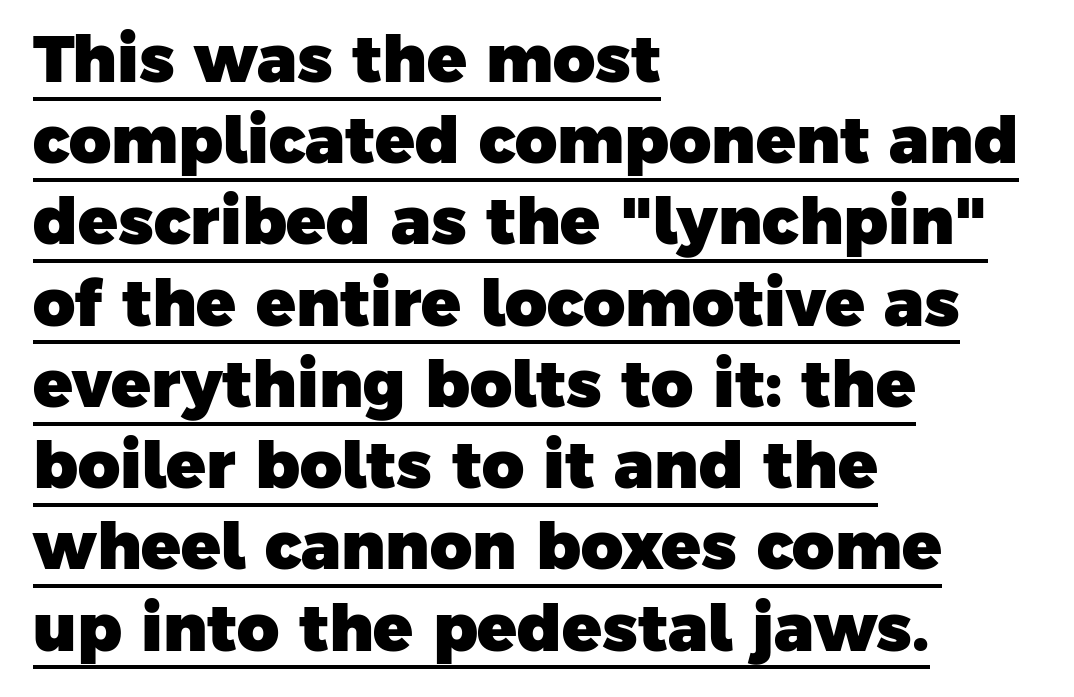
Q: Is the text bold? A: Yes.
Q: Is the typeface a serif or a sans-serif typeface? A: Sans-serif.
Q: Is the text underlined? A: Yes.
Q: How is the paragraph aligned? A: Left-aligned.
Q: Is the spacing between letters normal or unusually wide? A: Normal.
Q: Is the spacing between lines tight, normal or loose? A: Normal.
Q: Width (condensed, normal, or wide)? A: Normal.
Q: Stroke contrast? A: Low.
Q: x-height? A: Medium.
Q: Monospaced? A: No.
